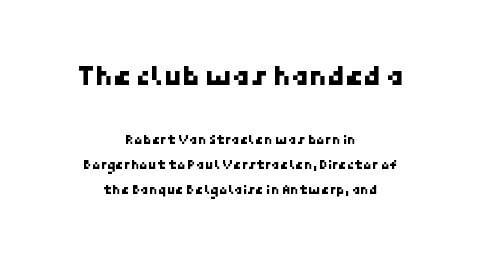
The image shows 29 px sans-serif type; set centered, line spacing 1.79x, normal letter spacing, not underlined; the first (top) block is 2.07x larger; low stroke contrast and a medium x-height.
